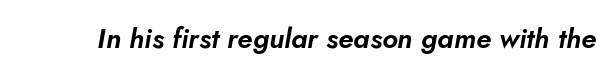
Q: Is the text italic (slanted)? A: Yes, it leans right by about 5 degrees.
Q: Is the text underlined? A: No.
Q: Is the spacing between letters normal or unusually wide? A: Normal.
Q: Width (condensed, normal, or wide)? A: Normal.
Q: Stroke contrast? A: Low.
Q: x-height? A: Small.
Q: Monospaced? A: No.
